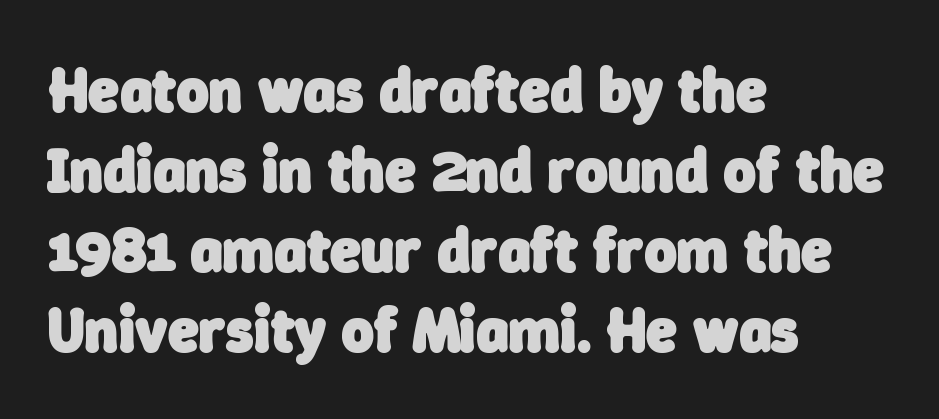
Q: Is the text bold? A: Yes.
Q: Is the typeface a serif or a sans-serif typeface? A: Sans-serif.
Q: Is the text underlined? A: No.
Q: How is the paragraph aligned? A: Left-aligned.
Q: Is the spacing between letters normal or unusually wide? A: Normal.
Q: Is the spacing between lines tight, normal or loose? A: Normal.
Q: Width (condensed, normal, or wide)? A: Normal.
Q: Stroke contrast? A: Low.
Q: x-height? A: Medium.
Q: Monospaced? A: No.
